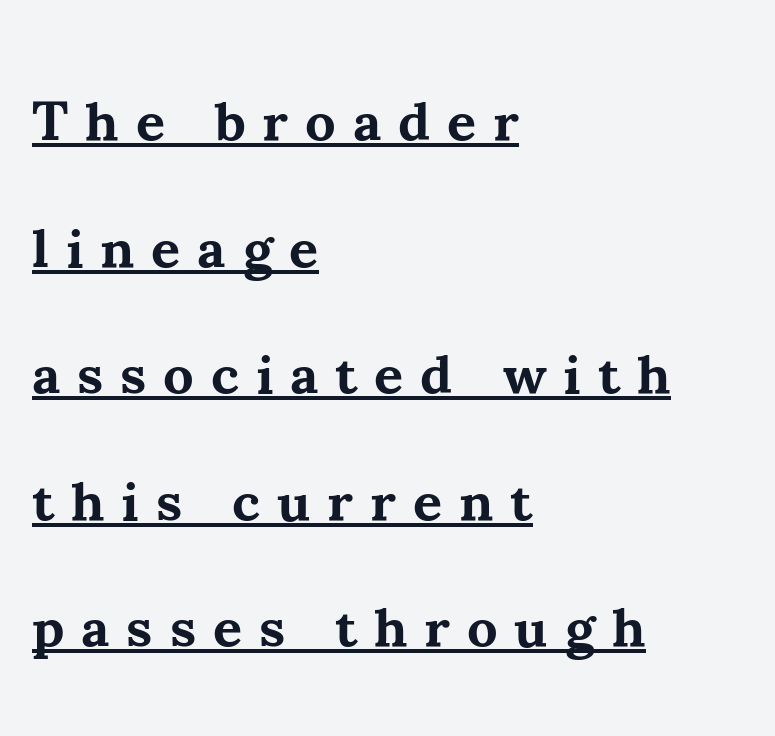
Decoration check: the copy is underlined. Spacing verdict: proportional, widths tailored to each character. Between one letter and the next there's a generous, obvious gap. Little horizontal feet cap the strokes, marking this as serif type.
